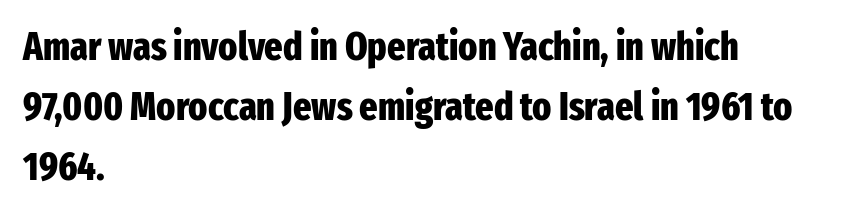
Q: Is the text bold? A: Yes.
Q: Is the text italic (slanted)? A: No, it is upright.
Q: Is the typeface a serif or a sans-serif typeface? A: Sans-serif.
Q: Is the text underlined? A: No.
Q: How is the paragraph aligned? A: Left-aligned.
Q: Is the spacing between letters normal or unusually wide? A: Normal.
Q: Is the spacing between lines tight, normal or loose? A: Normal.
Q: Width (condensed, normal, or wide)? A: Condensed.
Q: Stroke contrast? A: Low.
Q: x-height? A: Medium.
Q: Monospaced? A: No.
